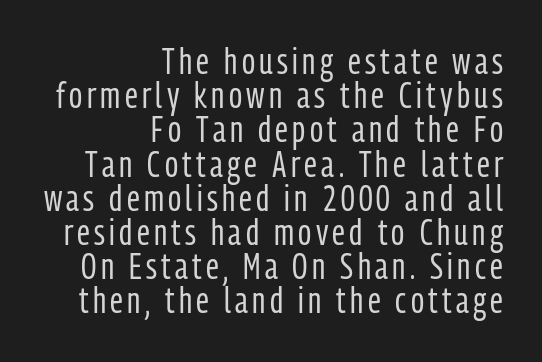
Line ends are locked; line starts wander. The space between consecutive lines is stingy. The face used here is proportionally spaced, like ordinary book or web type. This is not heavy type; no bold has been used. Classification — sans serif. Italic? Not at all — the glyphs are vertical.
